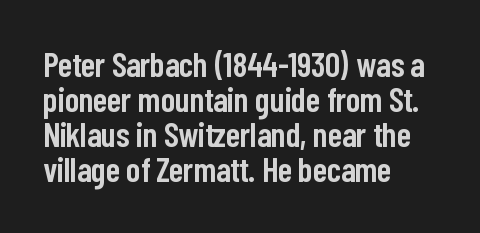
Q: Is the text bold? A: Semi-bold.
Q: Is the text italic (slanted)? A: No, it is upright.
Q: Is the typeface a serif or a sans-serif typeface? A: Sans-serif.
Q: Is the text underlined? A: No.
Q: How is the paragraph aligned? A: Left-aligned.
Q: Is the spacing between letters normal or unusually wide? A: Normal.
Q: Is the spacing between lines tight, normal or loose? A: Tight.
Q: Width (condensed, normal, or wide)? A: Condensed.
Q: Stroke contrast? A: Low.
Q: x-height? A: Medium.
Q: Monospaced? A: No.
